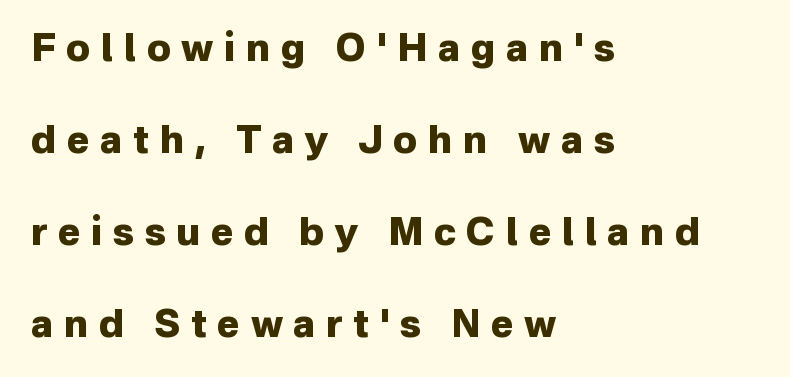
Q: Is the text bold? A: Yes.
Q: Is the text italic (slanted)? A: No, it is upright.
Q: Is the typeface a serif or a sans-serif typeface? A: Sans-serif.
Q: Is the text underlined? A: No.
Q: How is the paragraph aligned? A: Left-aligned.
Q: Is the spacing between letters normal or unusually wide? A: Unusually wide.
Q: Is the spacing between lines tight, normal or loose? A: Loose.
Q: Width (condensed, normal, or wide)? A: Normal.
Q: Stroke contrast? A: Low.
Q: x-height? A: Medium.
Q: Monospaced? A: No.
